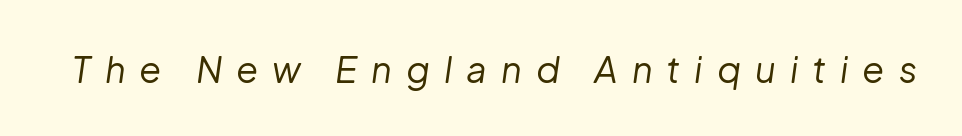
Q: Is the text bold? A: No.
Q: Is the text italic (slanted)? A: Yes, it leans right by about 8 degrees.
Q: Is the text underlined? A: No.
Q: Is the spacing between letters normal or unusually wide? A: Unusually wide.
Q: Width (condensed, normal, or wide)? A: Normal.
Q: Stroke contrast? A: Low.
Q: x-height? A: Medium.
Q: Monospaced? A: No.
